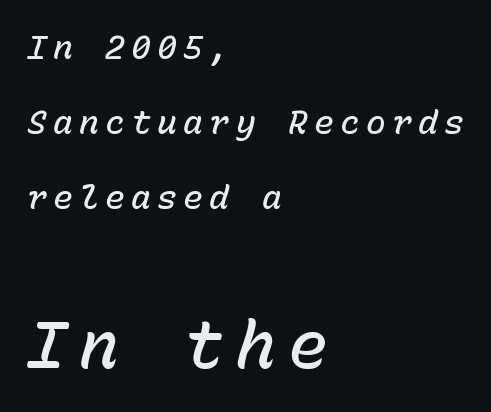
{"italic": "yes", "lean": "right", "slant_degrees": 15, "bold": "semi", "weight": "semibold", "width": "normal", "stroke_contrast": "low", "x_height": "medium", "monospaced": "yes", "underline": "no", "align": "left", "line_spacing": "loose", "line_spacing_ratio": 2.27, "larger_block": "second", "size_ratio": 2.0, "glyph_px": 66}
